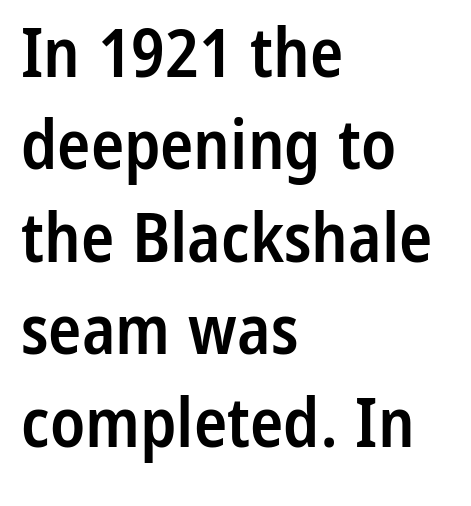
These words are printed semibold, heavier than regular yet not bold. Alignment: flush left. The space beneath each line is pristine and unruled. Do the characters align in a grid? No, the font is proportional.
